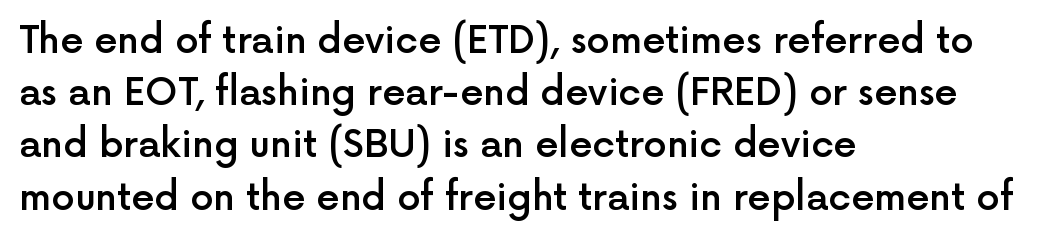
{"serif": "no", "italic": "no", "bold": "semi", "weight": "semibold", "width": "normal", "x_height": "medium", "monospaced": "no", "underline": "no", "align": "left", "line_spacing": "normal", "line_spacing_ratio": 1.41, "letter_spacing": "normal", "letter_spacing_em": 0.0, "glyph_px": 37}
